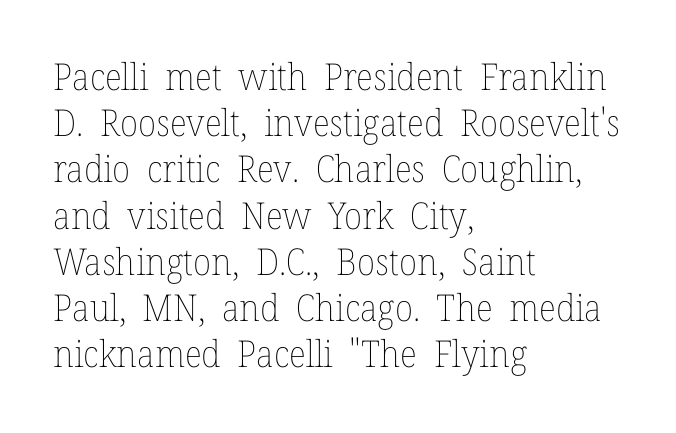
{"italic": "no", "bold": "no", "weight": "thin", "width": "normal", "stroke_contrast": "low", "x_height": "medium", "monospaced": "no", "underline": "no", "align": "left", "line_spacing": "normal", "line_spacing_ratio": 1.25, "letter_spacing": "normal", "letter_spacing_em": 0.0, "glyph_px": 37}
